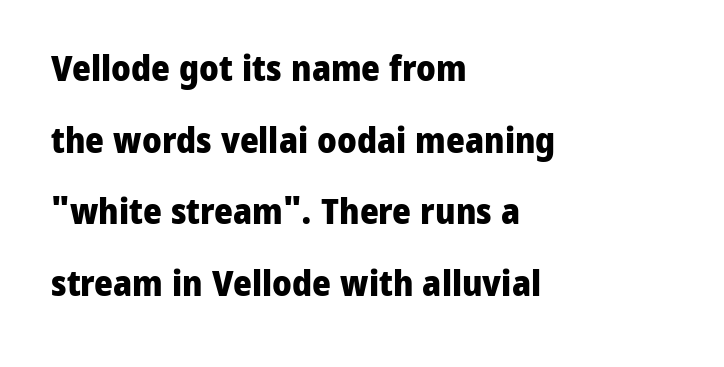
Descenders are the only things crossing below the line. Unlike a traditional serif, this face leaves its strokes unadorned. This sample has the flowing, uneven cadence of proportional lettering. Horizontal alignment here is leftward, the default for most running prose. This is roman type, the default non-slanted kind.
